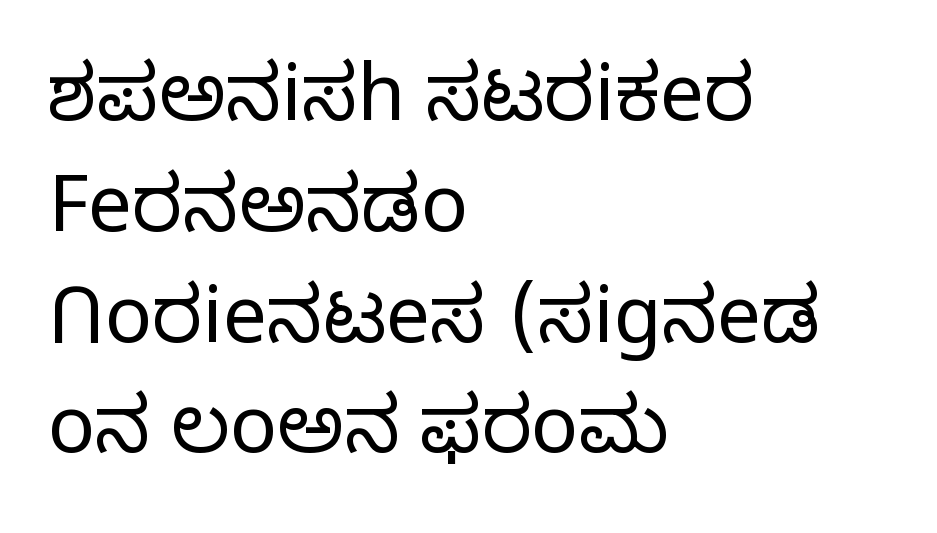
Q: Is the text bold? A: No.
Q: Is the text italic (slanted)? A: No, it is upright.
Q: Is the typeface a serif or a sans-serif typeface? A: Sans-serif.
Q: Is the text underlined? A: No.
Q: How is the paragraph aligned? A: Left-aligned.
Q: Is the spacing between letters normal or unusually wide? A: Normal.
Q: Is the spacing between lines tight, normal or loose? A: Normal.
Q: Width (condensed, normal, or wide)? A: Normal.
Q: Stroke contrast? A: Low.
Q: x-height? A: Medium.
Q: Monospaced? A: No.
